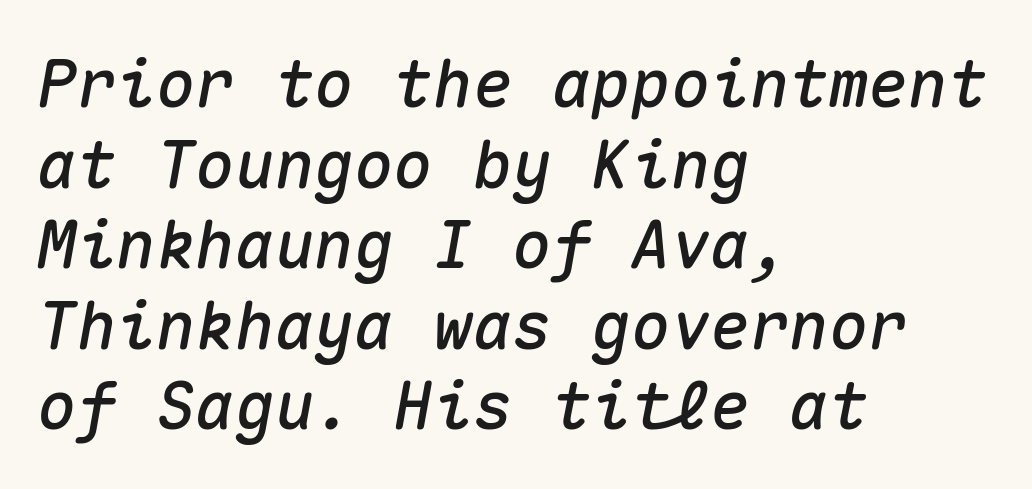
Q: Is the text italic (slanted)? A: Yes, it leans right by about 10 degrees.
Q: Is the text underlined? A: No.
Q: How is the paragraph aligned? A: Left-aligned.
Q: Is the spacing between letters normal or unusually wide? A: Normal.
Q: Width (condensed, normal, or wide)? A: Normal.
Q: Stroke contrast? A: Medium.
Q: x-height? A: Medium.
Q: Monospaced? A: Yes.
